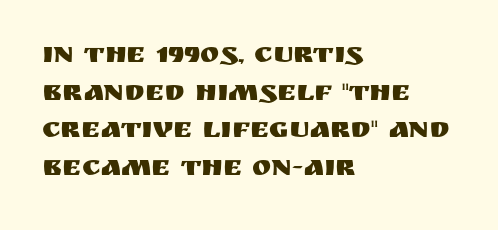
{"serif": "no", "italic": "no", "width": "normal", "stroke_contrast": "medium", "x_height": "large", "monospaced": "no", "underline": "no", "align": "left", "line_spacing": "normal", "line_spacing_ratio": 1.3, "letter_spacing": "normal", "letter_spacing_em": 0.0, "glyph_px": 29}
